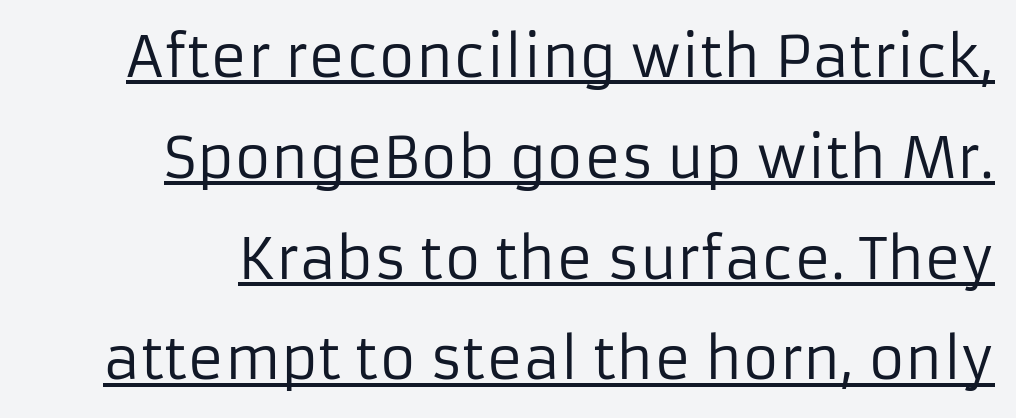
Italic? Not at all — the glyphs are vertical. Grotesque or geometric, the face here clearly has no serifs. The letterforms sit shoulder to shoulder at normal distance. The lettering is marked with a stroke running underneath it.
